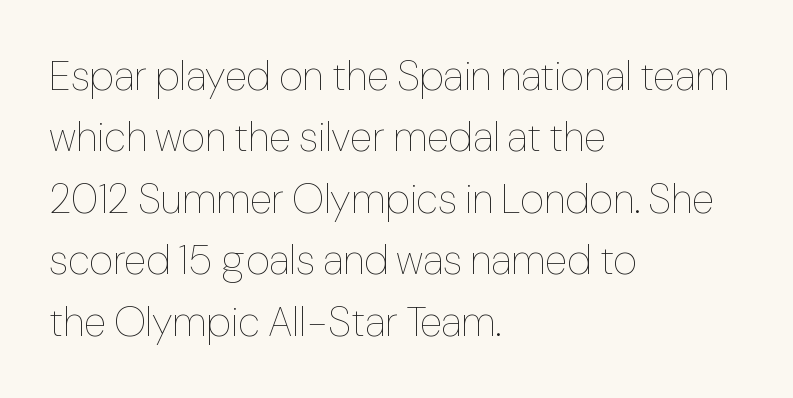
You could not count columns in this text — the font is proportionally spaced. Any mark beneath the type? The region is blank. A roman cut, with each character standing at attention. Students, note that the glyphs here touch the page at normal intervals. Vertical stems look standard width or narrower in stroke.
